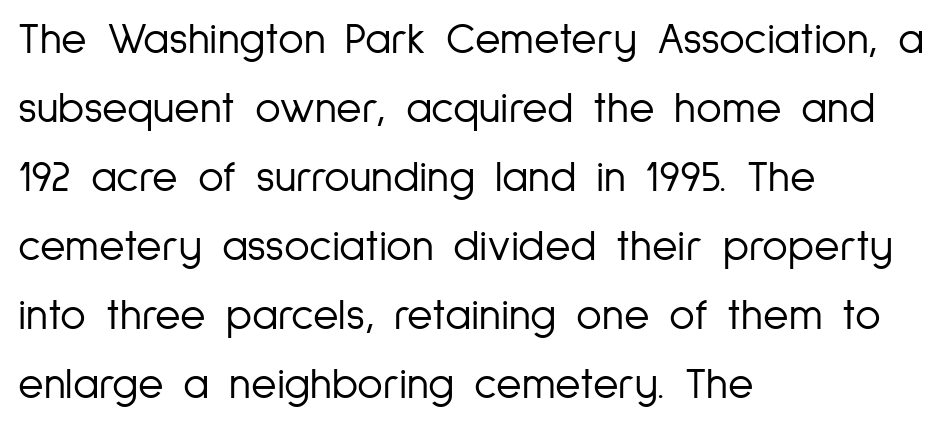
The image shows 44 px light, condensed sans-serif type, upright; set left-aligned, normal line spacing (1.57x), normal letter spacing, not underlined; low stroke contrast and a medium x-height.
